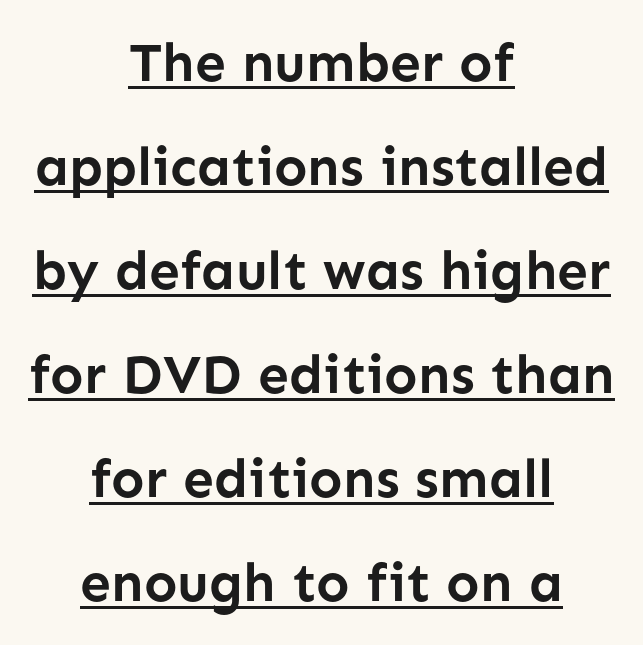
Q: Is the text bold? A: Yes.
Q: Is the text italic (slanted)? A: No, it is upright.
Q: Is the typeface a serif or a sans-serif typeface? A: Sans-serif.
Q: Is the text underlined? A: Yes.
Q: How is the paragraph aligned? A: Centered.
Q: Is the spacing between letters normal or unusually wide? A: Normal.
Q: Width (condensed, normal, or wide)? A: Normal.
Q: Stroke contrast? A: Low.
Q: x-height? A: Medium.
Q: Monospaced? A: No.
